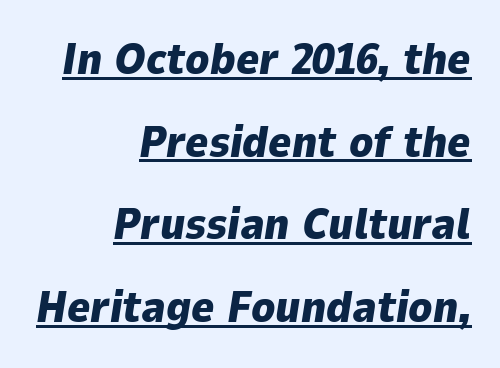
The image shows 44 px heavy type, italic (leaning right); set right-aligned, line spacing 1.88x, normal letter spacing, underlined; low stroke contrast and a medium x-height.
